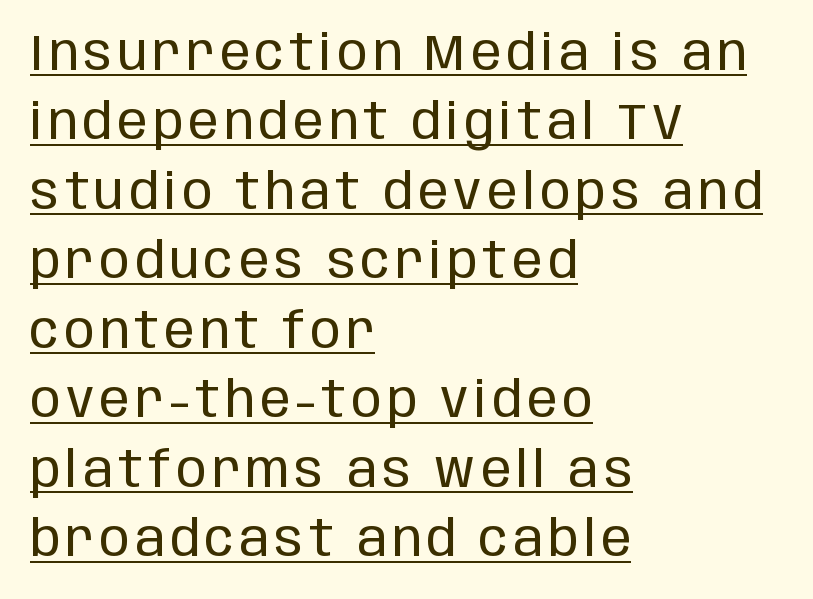
These lines are set flush left with a ragged right edge. No extra ink here — the face is not bold. Vertical spacing — default. The rendering uses natural spacing where letterforms have individual widths. The letters stand straight up with perfectly vertical stems.
